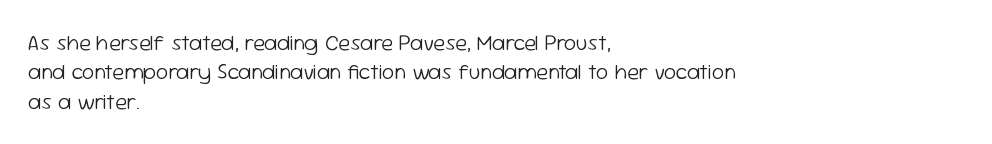
Caption: face not bold, strokes unweighted. Whoever set this chose a conventional vertical rhythm. This sample uses plain, unmodified letter spacing. The lettering stays uniformly vertical, giving the passage a roman look. Rule under the text: the space is simply empty.
